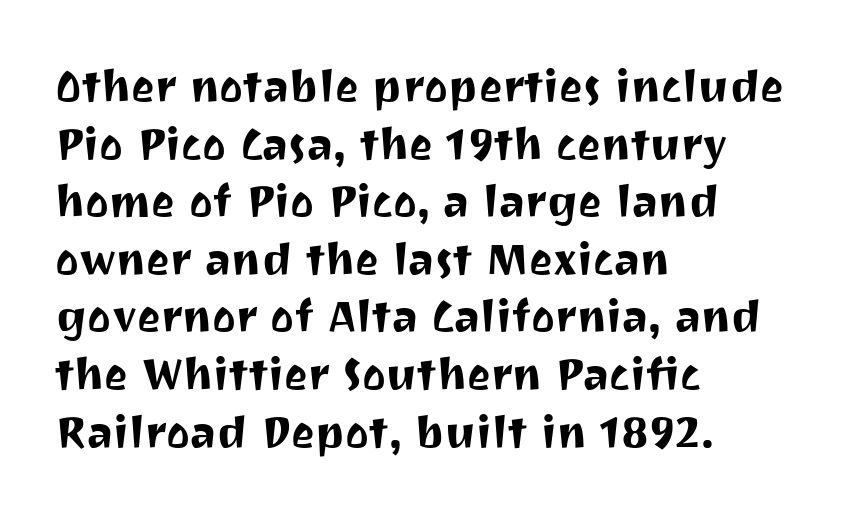
{"serif": "no", "italic": "no", "width": "normal", "stroke_contrast": "medium", "x_height": "medium", "monospaced": "no", "underline": "no", "align": "left", "line_spacing": "normal", "line_spacing_ratio": 1.28, "letter_spacing": "normal", "letter_spacing_em": 0.0, "glyph_px": 45}
